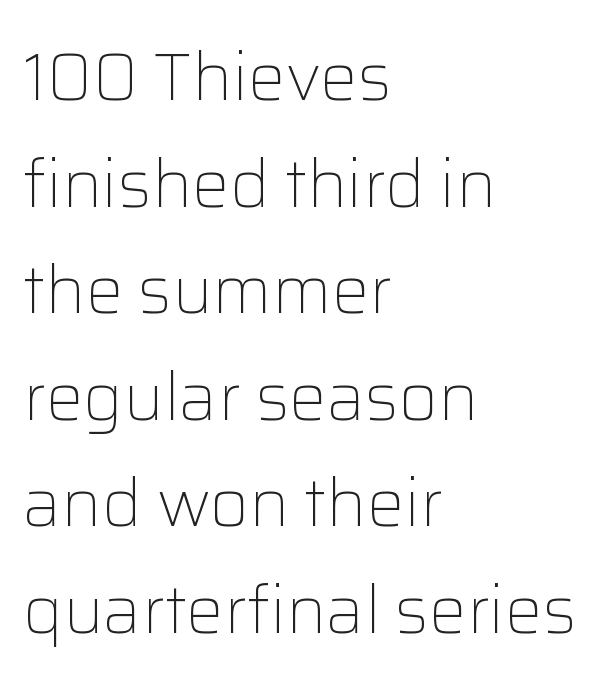
{"serif": "no", "italic": "no", "bold": "no", "weight": "light", "width": "normal", "stroke_contrast": "low", "x_height": "medium", "monospaced": "no", "underline": "no", "align": "left", "line_spacing": "normal", "line_spacing_ratio": 1.59, "letter_spacing": "normal", "letter_spacing_em": 0.0, "glyph_px": 67}
